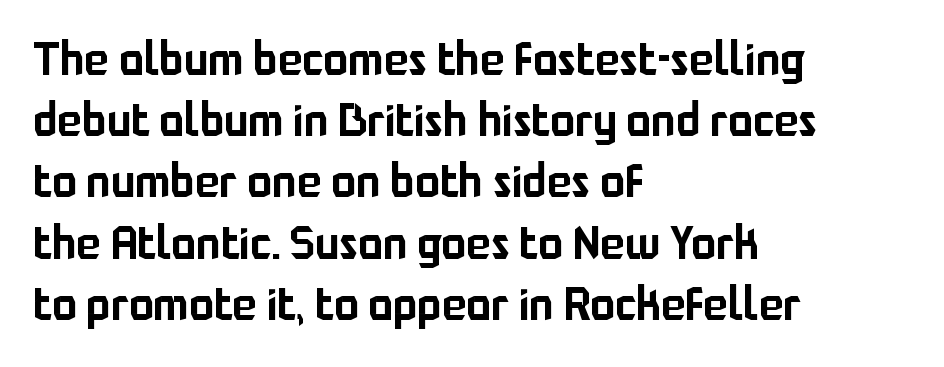
{"serif": "no", "italic": "no", "width": "normal", "stroke_contrast": "low", "x_height": "medium", "monospaced": "no", "underline": "no", "align": "left", "line_spacing": "normal", "line_spacing_ratio": 1.33, "letter_spacing": "normal", "letter_spacing_em": 0.0, "glyph_px": 46}
